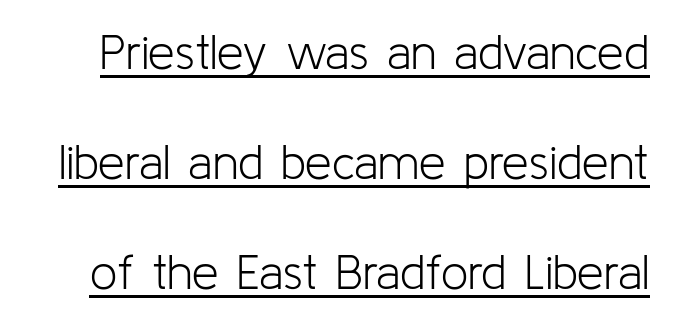
{"serif": "no", "italic": "no", "bold": "no", "weight": "light", "width": "normal", "stroke_contrast": "low", "x_height": "medium", "monospaced": "no", "underline": "yes", "line_spacing": "loose", "line_spacing_ratio": 2.29, "letter_spacing": "normal", "letter_spacing_em": 0.0, "glyph_px": 48}
